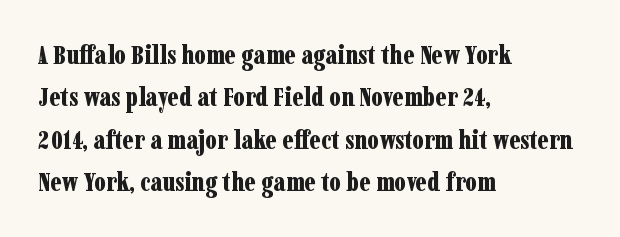
{"italic": "no", "bold": "yes", "underline": "no", "align": "left", "line_spacing": "normal", "line_spacing_ratio": 1.57, "letter_spacing": "normal", "letter_spacing_em": 0.0, "glyph_px": 27}
